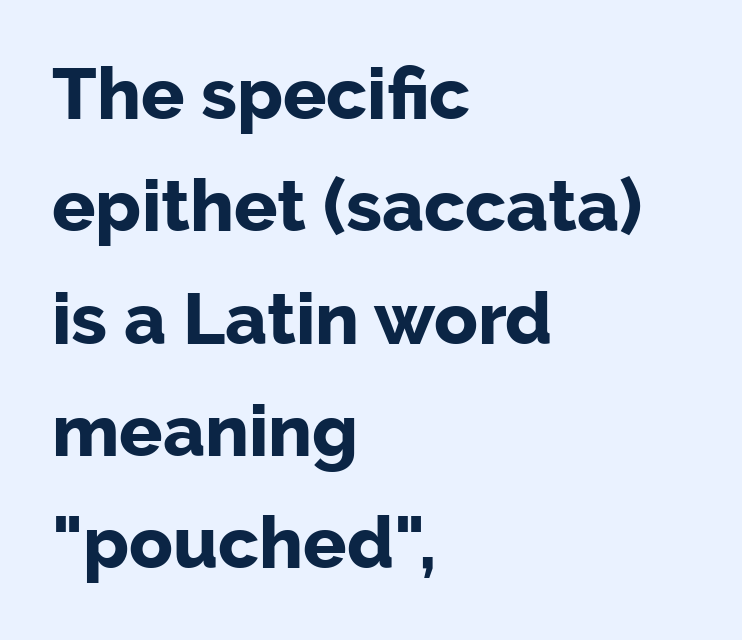
The image shows 72 px bold sans-serif type, upright; set left-aligned, normal line spacing (1.56x), normal letter spacing, not underlined; low stroke contrast and a medium x-height.
